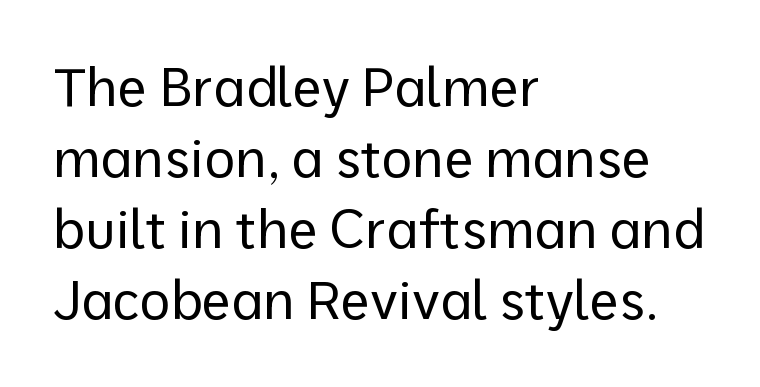
Q: Is the text bold? A: No.
Q: Is the text italic (slanted)? A: No, it is upright.
Q: Is the typeface a serif or a sans-serif typeface? A: Sans-serif.
Q: Is the text underlined? A: No.
Q: How is the paragraph aligned? A: Left-aligned.
Q: Is the spacing between letters normal or unusually wide? A: Normal.
Q: Is the spacing between lines tight, normal or loose? A: Normal.
Q: Width (condensed, normal, or wide)? A: Normal.
Q: Stroke contrast? A: Low.
Q: x-height? A: Medium.
Q: Monospaced? A: No.
